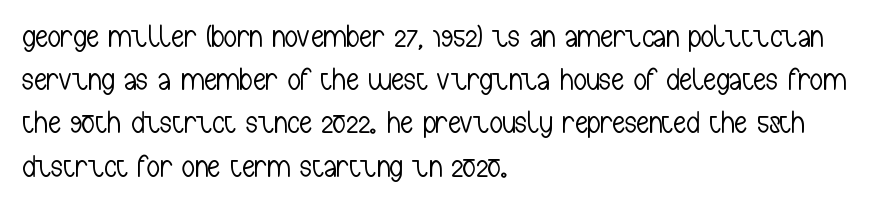
The image shows 32 px light, condensed sans-serif type, upright; set left-aligned, normal line spacing (1.35x), normal letter spacing, not underlined; low stroke contrast and a medium x-height.
